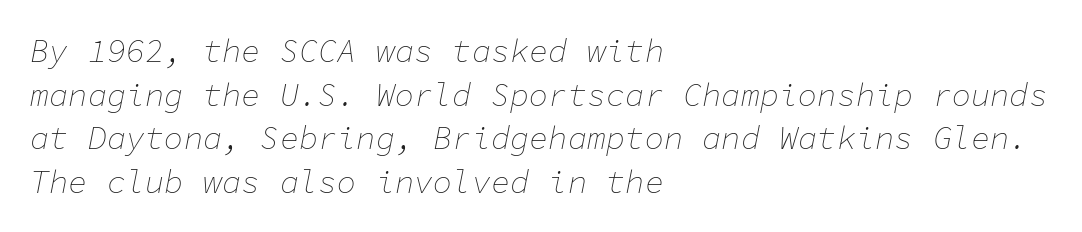
Q: Is the text bold? A: No.
Q: Is the text italic (slanted)? A: Yes, it leans right by about 11 degrees.
Q: Is the text underlined? A: No.
Q: How is the paragraph aligned? A: Left-aligned.
Q: Is the spacing between letters normal or unusually wide? A: Normal.
Q: Is the spacing between lines tight, normal or loose? A: Normal.
Q: Width (condensed, normal, or wide)? A: Normal.
Q: Stroke contrast? A: Low.
Q: x-height? A: Medium.
Q: Monospaced? A: Yes.
